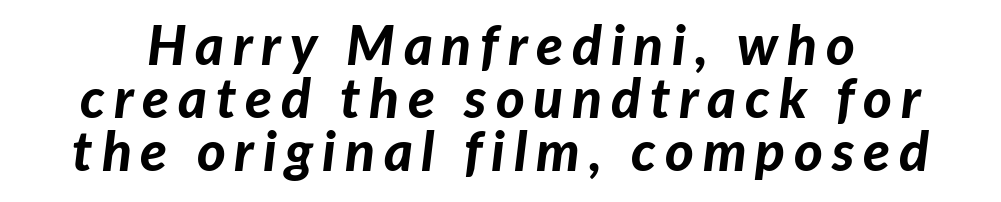
The image shows 55 px bold type, italic (leaning right); set tight line spacing (0.96x), not underlined; low stroke contrast and a medium x-height.
